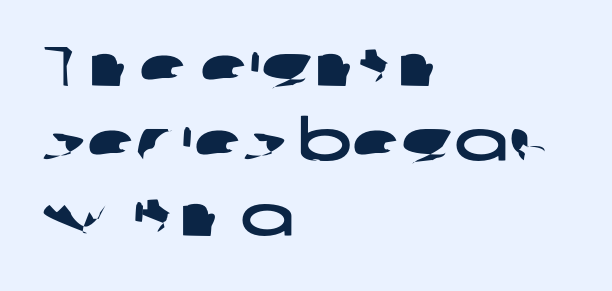
The image shows 57 px wide sans-serif type; set left-aligned, normal line spacing (1.32x), normal letter spacing, not underlined; low stroke contrast and a medium x-height.
